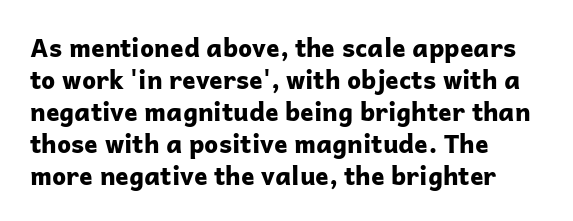
The image shows 25 px bold type, upright; set left-aligned, normal line spacing (1.28x), normal letter spacing, not underlined.
